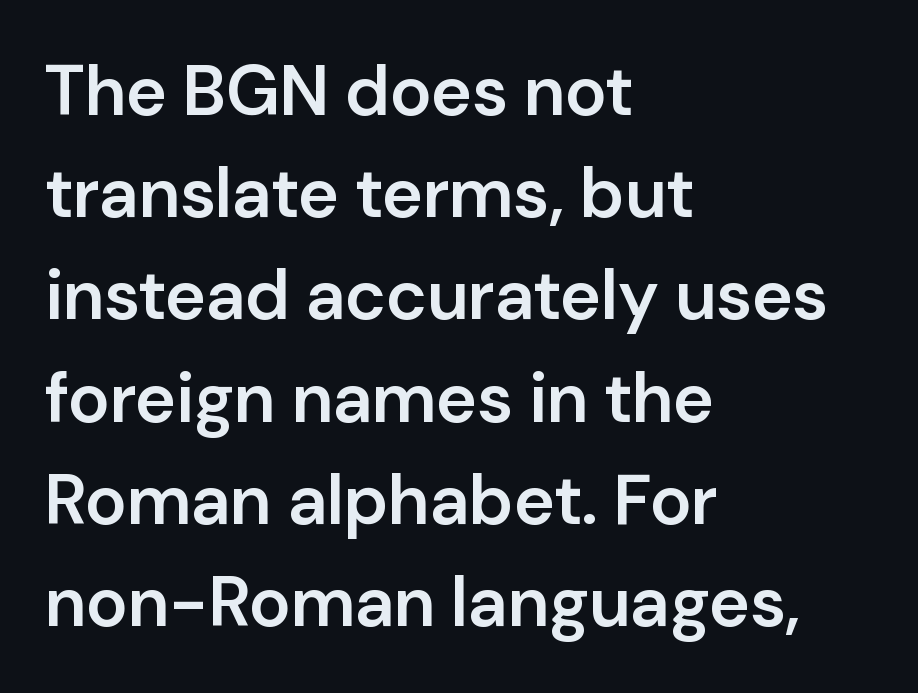
Q: Is the text bold? A: Semi-bold.
Q: Is the text italic (slanted)? A: No, it is upright.
Q: Is the typeface a serif or a sans-serif typeface? A: Sans-serif.
Q: Is the text underlined? A: No.
Q: How is the paragraph aligned? A: Left-aligned.
Q: Is the spacing between letters normal or unusually wide? A: Normal.
Q: Is the spacing between lines tight, normal or loose? A: Normal.
Q: Width (condensed, normal, or wide)? A: Normal.
Q: Stroke contrast? A: Low.
Q: x-height? A: Medium.
Q: Monospaced? A: No.
